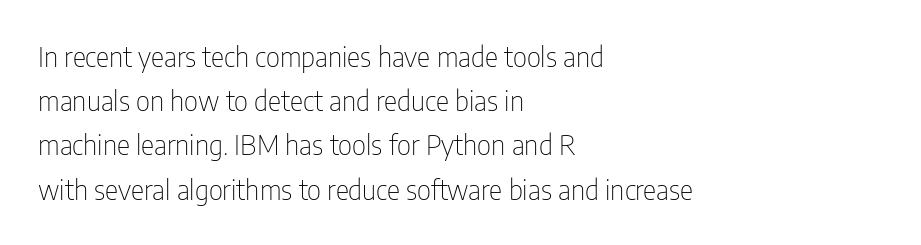
Type style note: lacks serifs. You could not count columns in this text — the font is proportionally spaced. This sample keeps an unexceptional amount of space between lines. Descenders are the only things crossing below the line. Nothing heavy about these letters — not bold at all.
